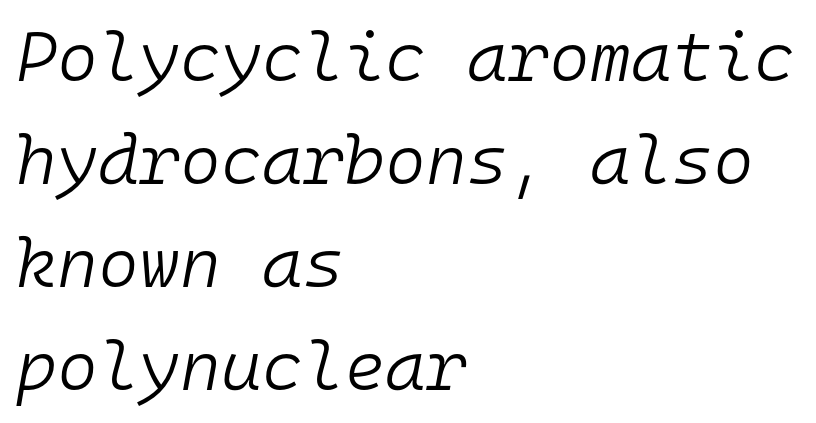
The passage shown is typed in a monospace face where columns stay perfectly aligned. Stroke mass is kept to a normal reading level or below. When letters slant like this, we call the style italic. Compared with typical body copy, the letter spacing here is the same. The glyphs are unaccompanied by any horizontal stroke below them. Visually the block forms a straight wall on the left and a jagged coastline on the right.
